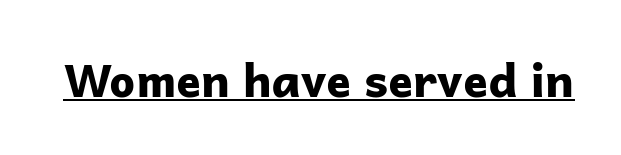
{"serif": "no", "italic": "no", "bold": "yes", "weight": "bold", "width": "normal", "stroke_contrast": "low", "x_height": "medium", "monospaced": "no", "underline": "yes", "letter_spacing": "normal", "letter_spacing_em": 0.0, "glyph_px": 46}
